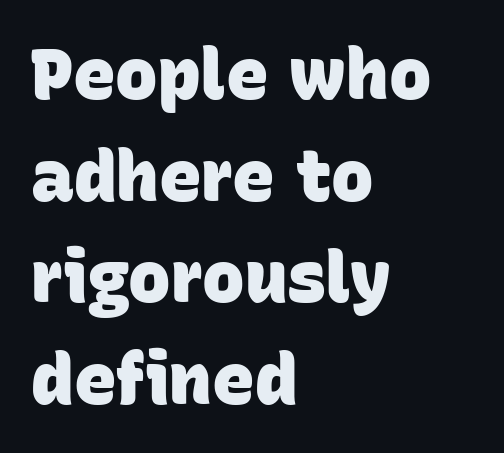
Q: Is the text bold? A: Yes.
Q: Is the typeface a serif or a sans-serif typeface? A: Sans-serif.
Q: Is the text underlined? A: No.
Q: How is the paragraph aligned? A: Left-aligned.
Q: Is the spacing between letters normal or unusually wide? A: Normal.
Q: Is the spacing between lines tight, normal or loose? A: Normal.
Q: Width (condensed, normal, or wide)? A: Normal.
Q: Stroke contrast? A: Low.
Q: x-height? A: Large.
Q: Monospaced? A: No.
